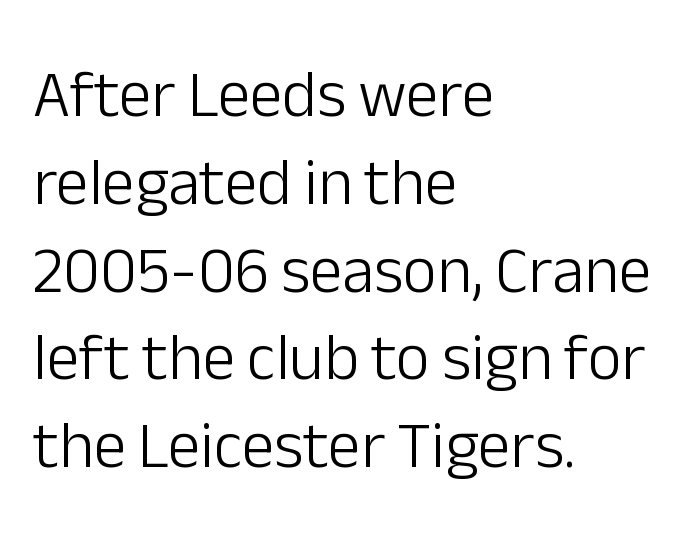
{"serif": "no", "italic": "no", "bold": "no", "weight": "light", "width": "normal", "stroke_contrast": "low", "x_height": "medium", "monospaced": "no", "underline": "no", "align": "left", "line_spacing": "normal", "line_spacing_ratio": 1.33, "letter_spacing": "normal", "letter_spacing_em": 0.0, "glyph_px": 66}
